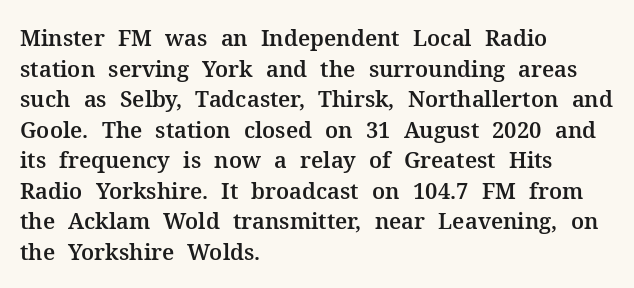
Q: Is the text italic (slanted)? A: No, it is upright.
Q: Is the text underlined? A: No.
Q: How is the paragraph aligned? A: Left-aligned.
Q: Is the spacing between letters normal or unusually wide? A: Normal.
Q: Is the spacing between lines tight, normal or loose? A: Normal.
